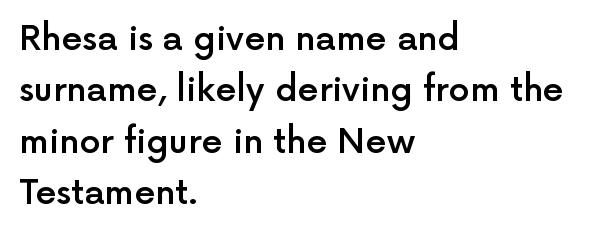
One-word summary of the alignment: left. Compared with an ordinary text face, these strokes are moderately heavier — a semibold. Bare-footed words on every line. Check where the strokes stop: nothing finishes them off — pure sans. Does extra space separate the letters? No, they use regular spacing. Evenly set lines give the paragraph a standard silhouette.
